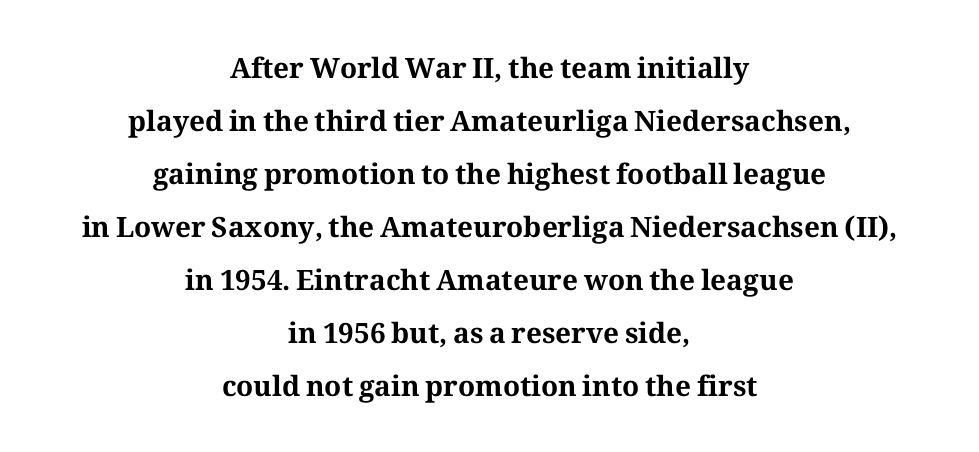
Q: Is the text bold? A: Yes.
Q: Is the text italic (slanted)? A: No, it is upright.
Q: Is the typeface a serif or a sans-serif typeface? A: Serif.
Q: Is the text underlined? A: No.
Q: How is the paragraph aligned? A: Centered.
Q: Is the spacing between letters normal or unusually wide? A: Normal.
Q: Width (condensed, normal, or wide)? A: Normal.
Q: Stroke contrast? A: Medium.
Q: x-height? A: Medium.
Q: Monospaced? A: No.
